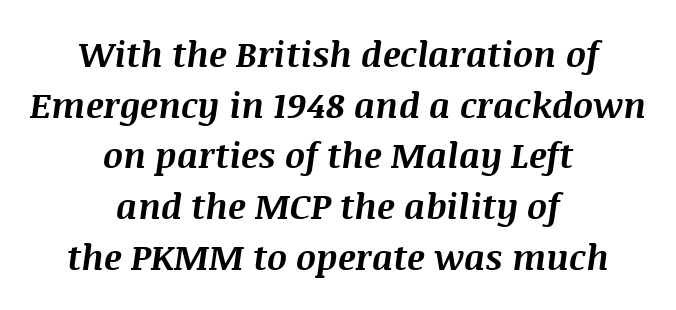
{"italic": "yes", "lean": "right", "slant_degrees": 8, "bold": "yes", "weight": "bold", "width": "normal", "stroke_contrast": "medium", "x_height": "large", "monospaced": "no", "underline": "no", "align": "center", "line_spacing": "normal", "line_spacing_ratio": 1.45, "letter_spacing": "normal", "letter_spacing_em": 0.0, "glyph_px": 35}
